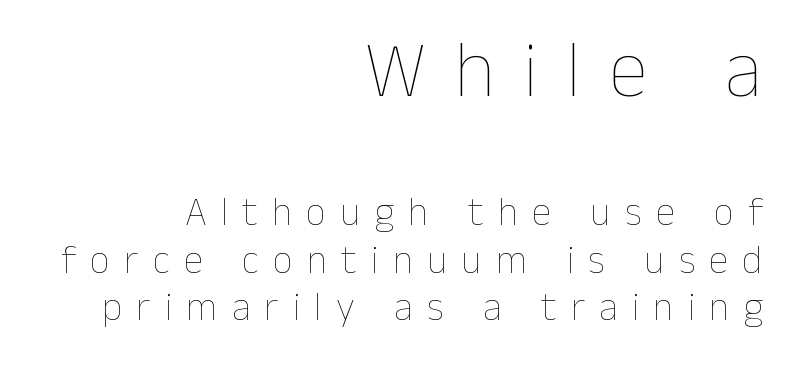
{"italic": "no", "bold": "no", "weight": "thin", "width": "normal", "stroke_contrast": "low", "x_height": "medium", "monospaced": "no", "underline": "no", "align": "right", "line_spacing_ratio": 1.19, "letter_spacing": "wide", "letter_spacing_em": 0.35, "larger_block": "first", "size_ratio": 2.0, "glyph_px": 80}
